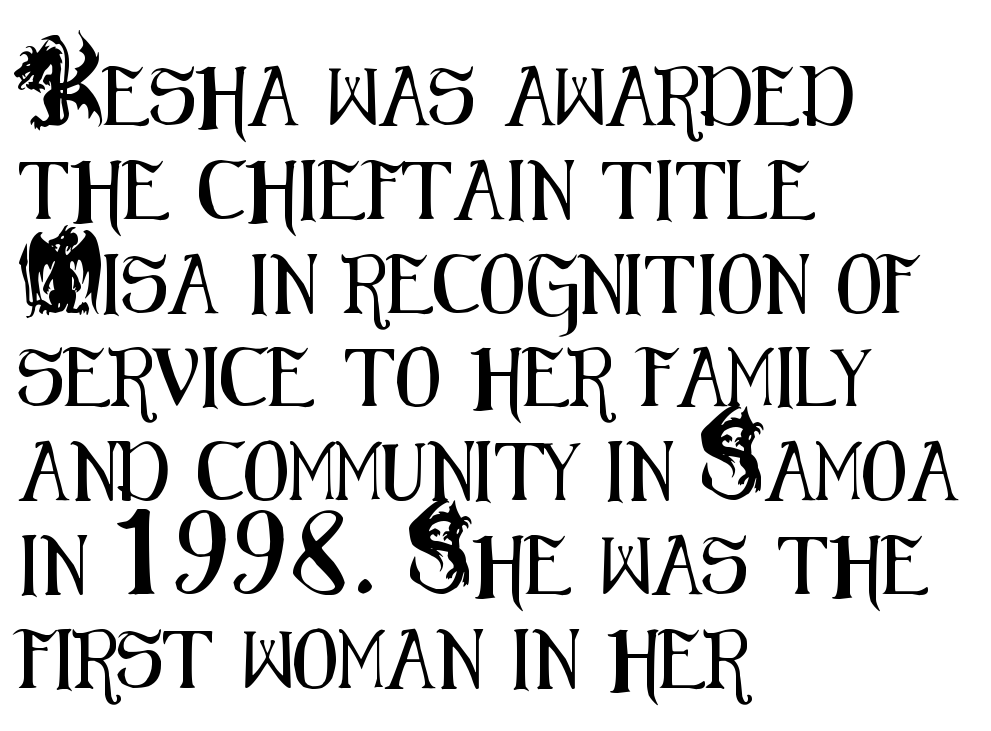
The image shows 59 px condensed sans-serif type, upright; set left-aligned, normal line spacing (1.59x), normal letter spacing, not underlined; medium stroke contrast and a small x-height.
